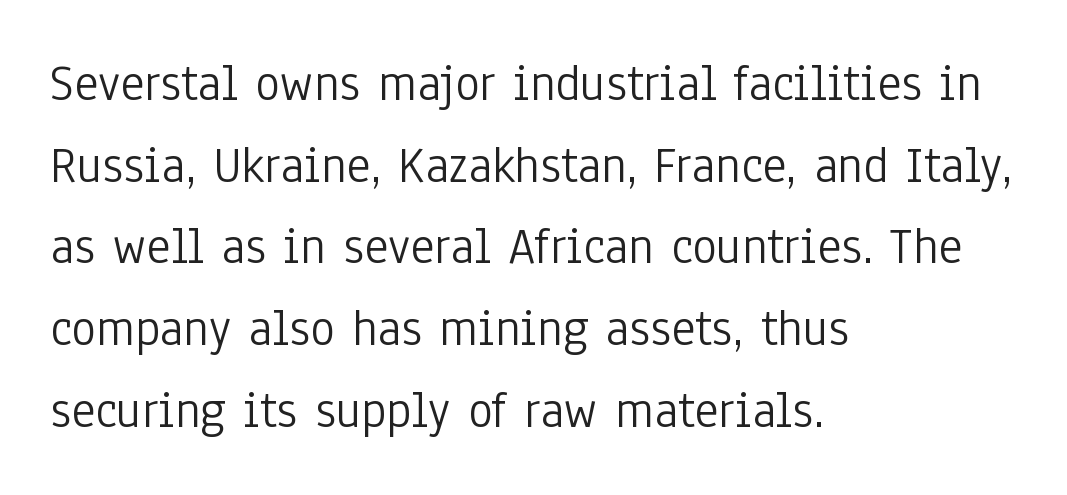
Rule under the text: the space is simply empty. In CSS terms this would be text-align: left. Is there much room between lines? A standard amount, neither cramped nor airy. Here the designer chose a conventional face with non-uniform glyph widths.
